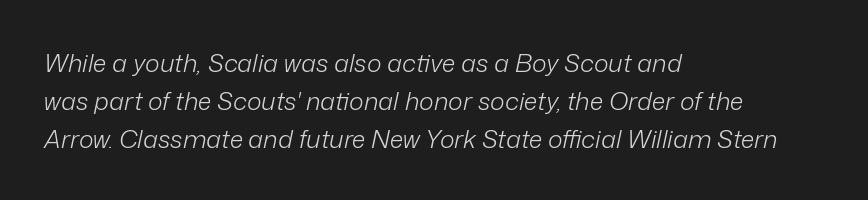
{"italic": "yes", "lean": "right", "slant_degrees": 12, "bold": "no", "underline": "no", "align": "left", "line_spacing": "normal", "line_spacing_ratio": 1.52, "letter_spacing": "normal", "letter_spacing_em": 0.0, "glyph_px": 25}
